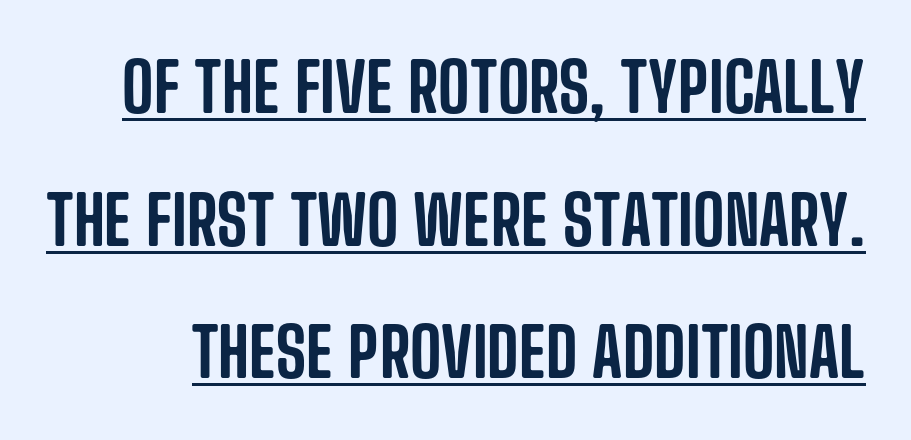
The tracking reads as untouched default to a designer's eye. Notice how the stems are strictly vertical — no italics here. The sample's only ornament is a line tracing under the words. Here the designer chose a conventional face with non-uniform glyph widths.
